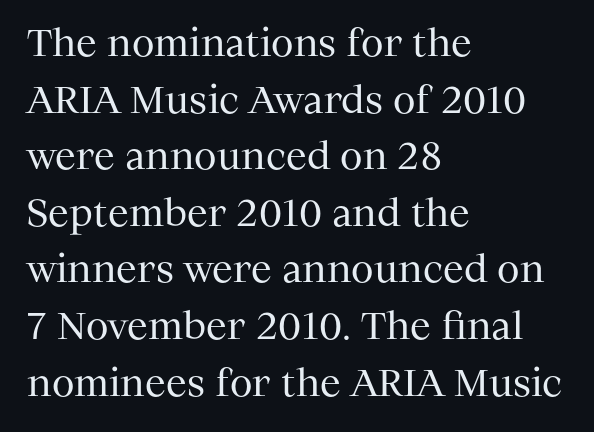
In CSS terms this would be text-align: left. Quick note: underline off. Here the glyphs are tracked normally, forming tight word shapes. A serif font was chosen for this passage.
